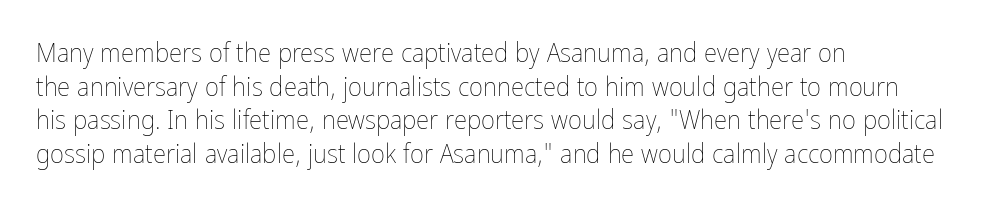
Whoever set this chose a conventional vertical rhythm. Each stroke keeps to a modest, everyday thickness or less. Is there any slant? The stems are plumb. Any mark beneath the type? The region is blank. Horizontal alignment here is leftward, the default for most running prose.
